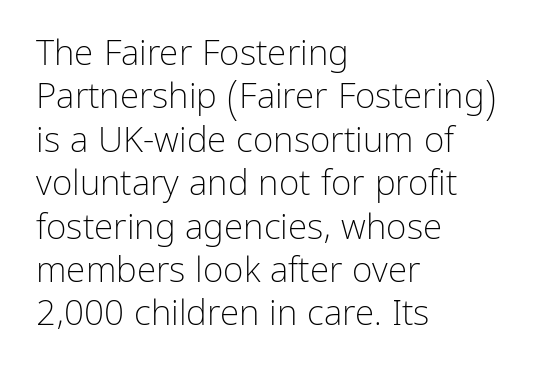
Q: Is the text bold? A: No.
Q: Is the text italic (slanted)? A: No, it is upright.
Q: Is the typeface a serif or a sans-serif typeface? A: Sans-serif.
Q: Is the text underlined? A: No.
Q: How is the paragraph aligned? A: Left-aligned.
Q: Is the spacing between letters normal or unusually wide? A: Normal.
Q: Width (condensed, normal, or wide)? A: Normal.
Q: Stroke contrast? A: Low.
Q: x-height? A: Medium.
Q: Monospaced? A: No.
